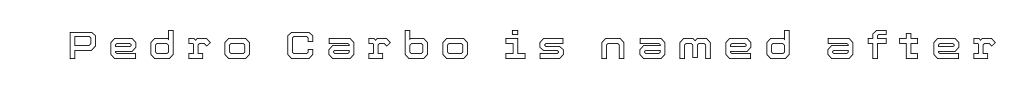
Descenders are the only things crossing below the line. In terms of posture, this sample is upright. The letters advance in unequal steps, a hallmark of proportional type. Honestly, the letter spacing is so wide it's the main thing you notice.
